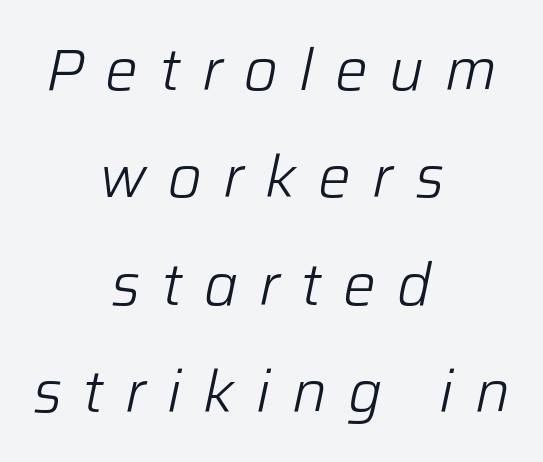
Each stroke keeps to a modest, everyday thickness or less. Here the glyphs are tracked loosely, breaking word shapes into spaced letters. Do the characters align in a grid? No, the font is proportional. Decoration check: the copy has no underline. Designer's note — italics engaged. Visually the block forms a symmetrical silhouette, jagged on both flanks.
